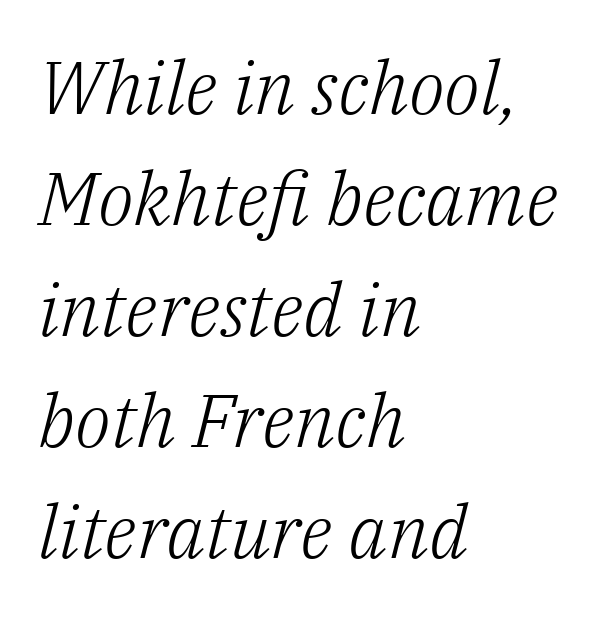
The image shows 74 px light serif type, italic (leaning right); set left-aligned, normal line spacing (1.5x), normal letter spacing, not underlined; low stroke contrast and a medium x-height.
